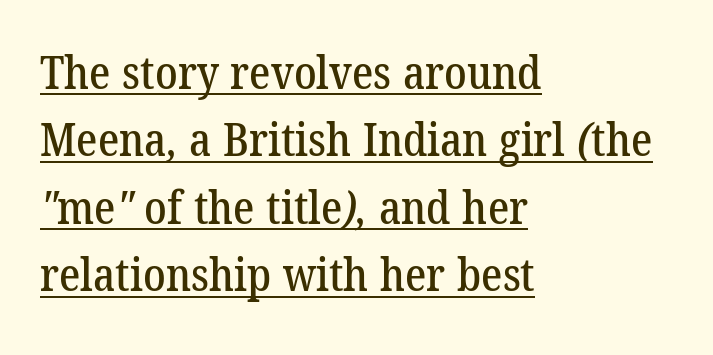
Q: Is the typeface a serif or a sans-serif typeface? A: Serif.
Q: Is the text underlined? A: Yes.
Q: How is the paragraph aligned? A: Left-aligned.
Q: Is the spacing between letters normal or unusually wide? A: Normal.
Q: Is the spacing between lines tight, normal or loose? A: Normal.
Q: Width (condensed, normal, or wide)? A: Normal.
Q: Stroke contrast? A: Low.
Q: x-height? A: Medium.
Q: Monospaced? A: No.
